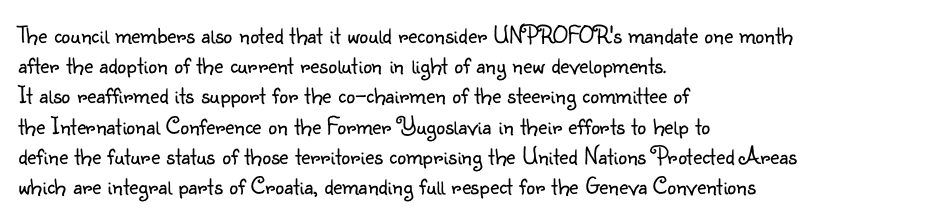
The image shows 25 px text type, upright; set left-aligned, line spacing 1.21x, normal letter spacing, not underlined.
